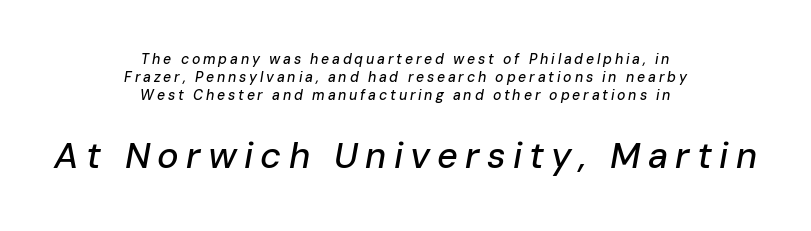
{"italic": "yes", "lean": "right", "slant_degrees": 10, "width": "normal", "stroke_contrast": "low", "x_height": "medium", "monospaced": "no", "underline": "no", "align": "center", "line_spacing": "normal", "line_spacing_ratio": 1.27, "letter_spacing": "wide", "letter_spacing_em": 0.2, "larger_block": "second", "size_ratio": 2.57, "glyph_px": 36}
